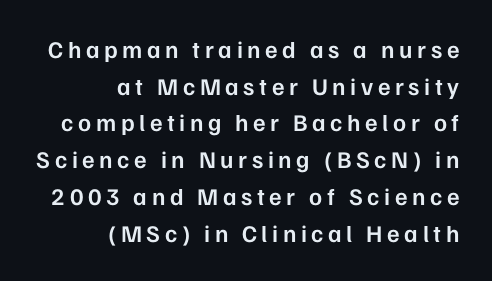
The image shows 24 px text type, upright; set right-aligned, normal line spacing (1.53x), not underlined.
